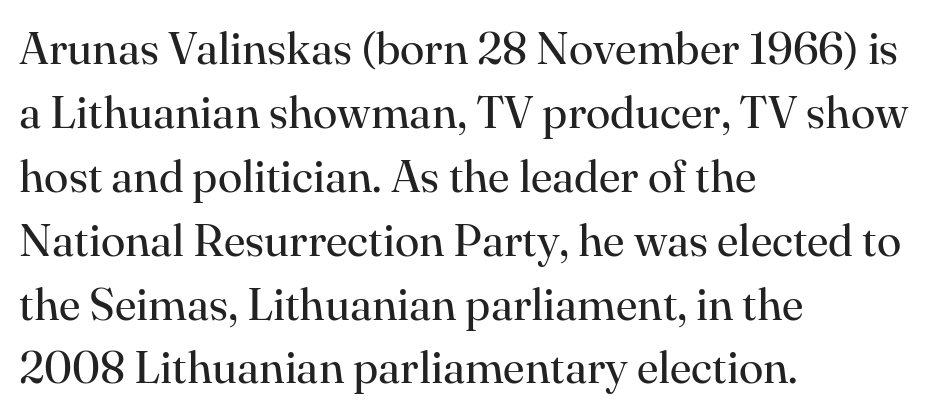
The image shows 45 px regular-weight serif type, upright; set left-aligned, normal line spacing (1.42x), normal letter spacing, not underlined; high stroke contrast and a small x-height.
